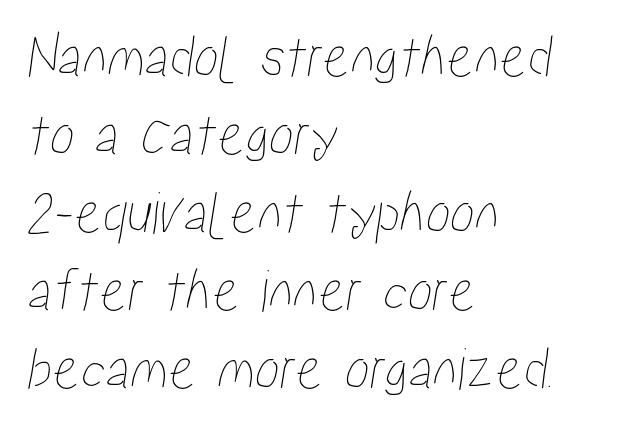
The image shows 62 px condensed type; set left-aligned, normal line spacing (1.26x), normal letter spacing, not underlined; low stroke contrast and a medium x-height.
